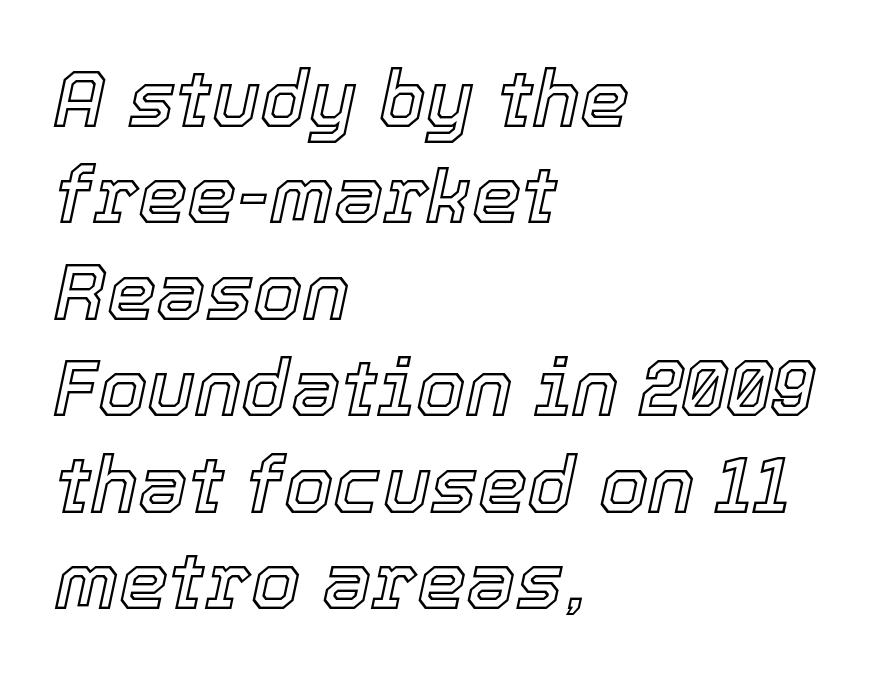
Descenders are the only things crossing below the line. Think of a printed novel: that variable character pitch is what you see here. No extra tracking has been applied to these lines. The typography opts for an oblique posture over an upright one. Leftover space on each line is placed entirely after the last word.
